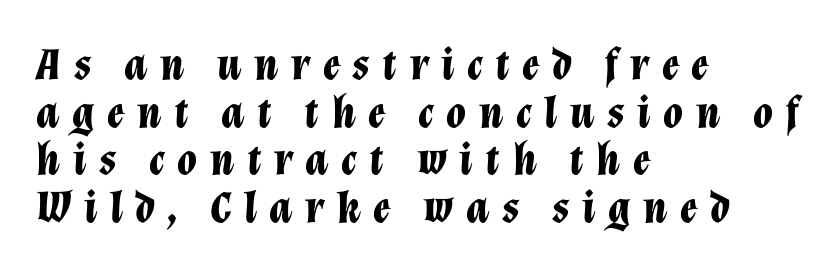
The image shows 45 px bold type, italic (leaning right); set left-aligned, tight line spacing (1.06x), unusually wide letter spacing (+0.28 em), not underlined; low stroke contrast and a medium x-height.
